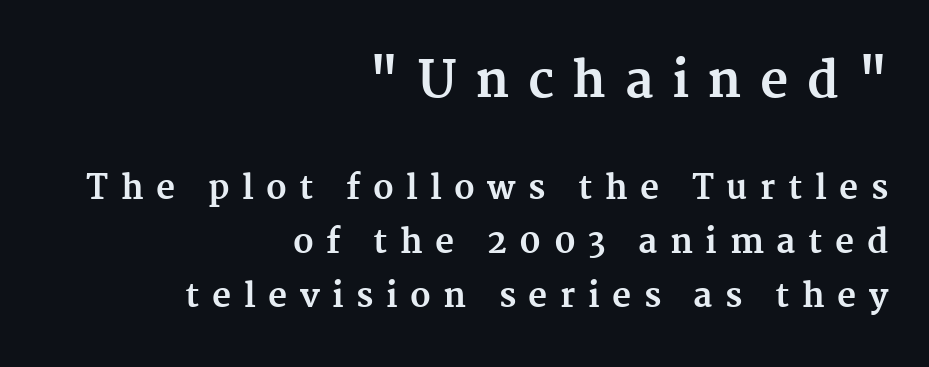
The paragraph has a hard right edge and a soft left edge. The words here are not underlined. Typesetter's note — upper block bumped up in size, lower block left smaller. Characters remain perfectly vertical along every line. Thick stems and heavy bowls — unmistakably bold.
